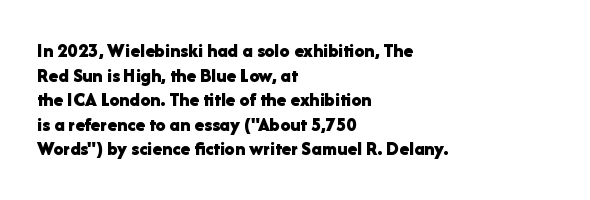
{"italic": "no", "bold": "yes", "underline": "no", "align": "left", "line_spacing_ratio": 1.23, "letter_spacing": "normal", "letter_spacing_em": 0.0, "glyph_px": 20}
